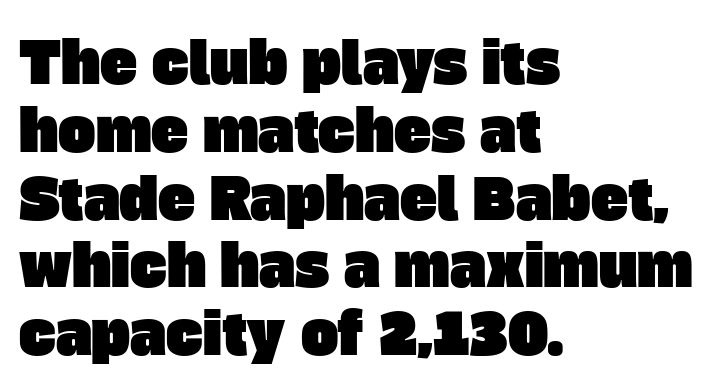
Do the characters align in a grid? No, the font is proportional. Note: no serifs on the glyphs. Spacing between characters is what you'd get straight out of the box. The passage is arranged the way most books set body copy — flush left. Just letters on the line, the space beneath them empty.
